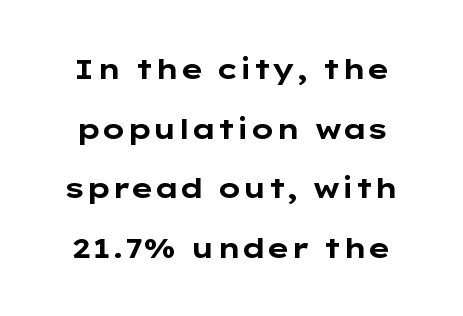
The image shows 28 px bold, wide sans-serif type, upright; set loose line spacing (2.13x), normal letter spacing, not underlined; low stroke contrast and a medium x-height.
